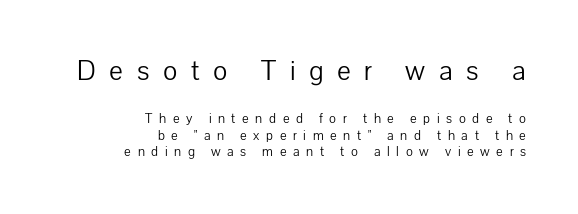
Q: Is the text bold? A: No.
Q: Is the text italic (slanted)? A: No, it is upright.
Q: Is the typeface a serif or a sans-serif typeface? A: Sans-serif.
Q: Is the text underlined? A: No.
Q: How is the paragraph aligned? A: Right-aligned.
Q: Is the spacing between letters normal or unusually wide? A: Unusually wide.
Q: Which block of text is set in a larger size, the first (top) or the second (bottom)? A: The first (top) one.
Q: Width (condensed, normal, or wide)? A: Normal.
Q: Stroke contrast? A: Low.
Q: x-height? A: Medium.
Q: Monospaced? A: No.
